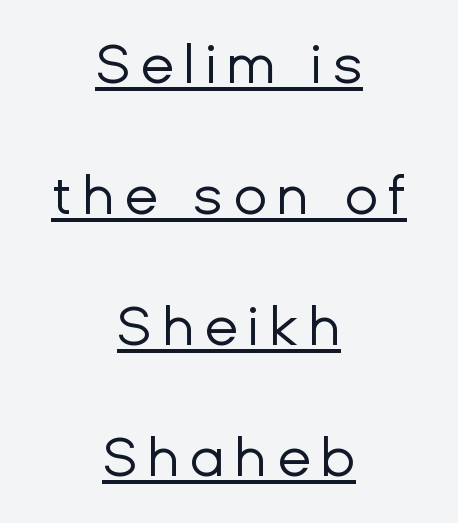
Q: Is the text bold? A: No.
Q: Is the text italic (slanted)? A: No, it is upright.
Q: Is the typeface a serif or a sans-serif typeface? A: Sans-serif.
Q: Is the text underlined? A: Yes.
Q: How is the paragraph aligned? A: Centered.
Q: Is the spacing between lines tight, normal or loose? A: Loose.
Q: Width (condensed, normal, or wide)? A: Normal.
Q: Stroke contrast? A: Low.
Q: x-height? A: Medium.
Q: Monospaced? A: No.
